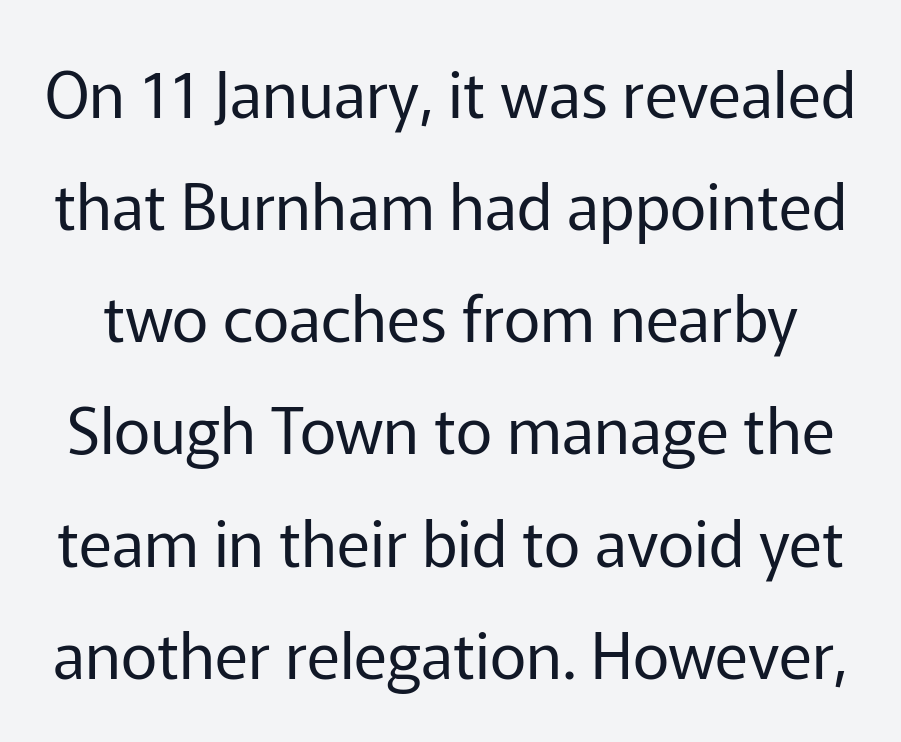
The image shows 63 px regular-weight sans-serif type, upright; set line spacing 1.78x, normal letter spacing, not underlined; low stroke contrast and a medium x-height.
